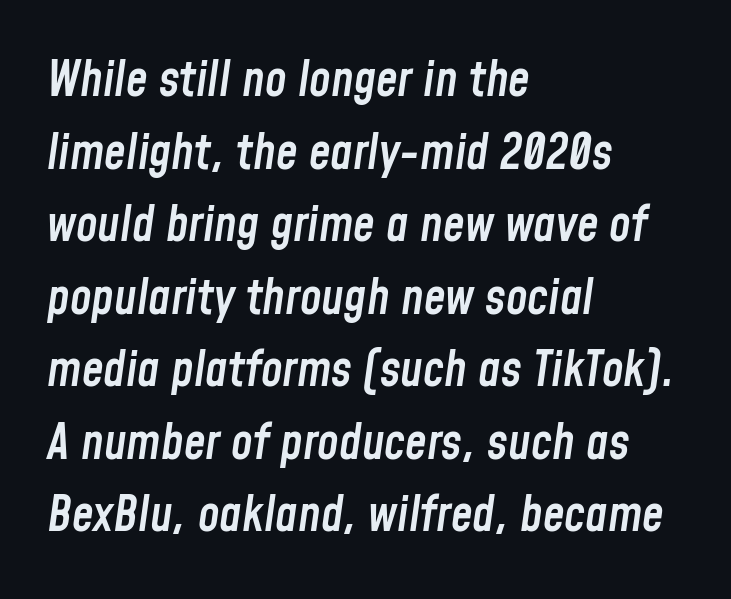
Q: Is the text bold? A: Semi-bold.
Q: Is the text italic (slanted)? A: Yes, it leans right by about 8 degrees.
Q: Is the text underlined? A: No.
Q: How is the paragraph aligned? A: Left-aligned.
Q: Is the spacing between letters normal or unusually wide? A: Normal.
Q: Is the spacing between lines tight, normal or loose? A: Normal.
Q: Width (condensed, normal, or wide)? A: Condensed.
Q: Stroke contrast? A: Low.
Q: x-height? A: Medium.
Q: Monospaced? A: No.
